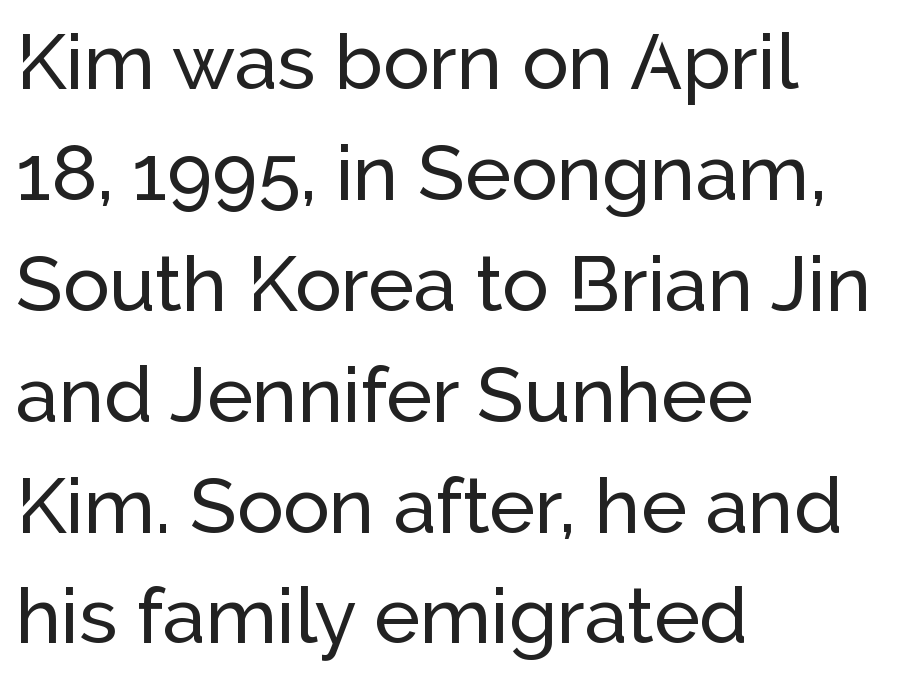
{"serif": "no", "italic": "no", "width": "normal", "stroke_contrast": "low", "x_height": "medium", "monospaced": "no", "underline": "no", "align": "left", "line_spacing": "normal", "line_spacing_ratio": 1.44, "letter_spacing": "normal", "letter_spacing_em": 0.0, "glyph_px": 77}
